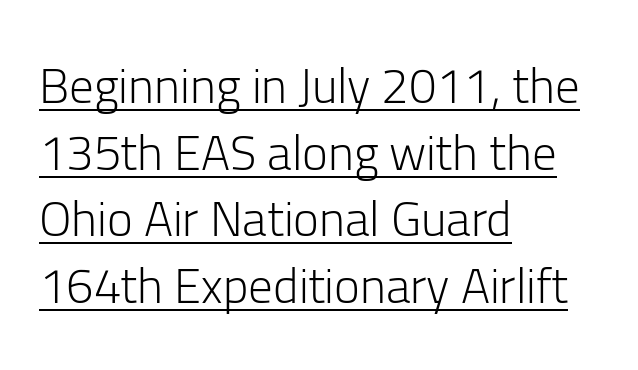
Note the varied advance widths — an 'i' is clearly narrower than an 'm'. Visually the block forms a straight wall on the left and a jagged coastline on the right. The letters sit at their default tracking, neither squeezed nor spread. Type style note: lacks serifs. Underlined type.
